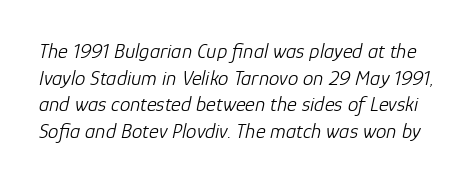
Bare-footed words on every line. Letter spacing: default. No letter is thick-stroked: the sample isn't bold. Honestly, the row spacing looks completely unremarkable. It's the slanting kind of type.
